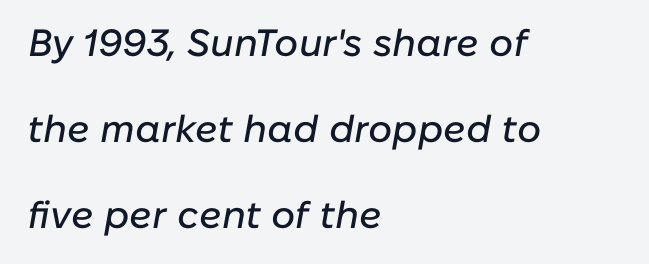
{"italic": "yes", "lean": "right", "slant_degrees": 10, "width": "normal", "stroke_contrast": "low", "x_height": "medium", "monospaced": "no", "underline": "no", "align": "left", "line_spacing": "loose", "line_spacing_ratio": 2.26, "letter_spacing": "normal", "letter_spacing_em": 0.0, "glyph_px": 38}
